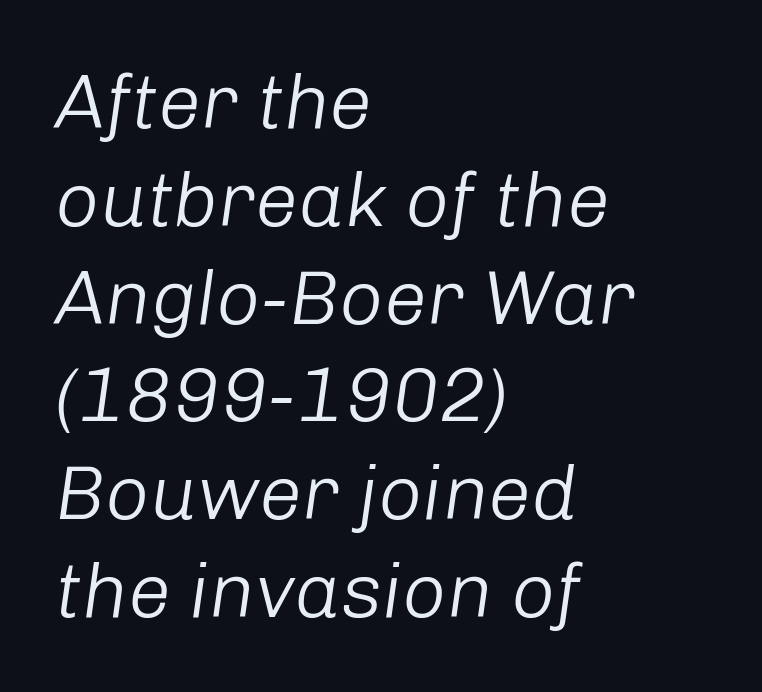
{"italic": "yes", "lean": "right", "slant_degrees": 8, "bold": "no", "weight": "light", "width": "normal", "stroke_contrast": "low", "x_height": "medium", "monospaced": "no", "underline": "no", "align": "left", "line_spacing": "normal", "line_spacing_ratio": 1.27, "letter_spacing": "normal", "letter_spacing_em": 0.0, "glyph_px": 77}
